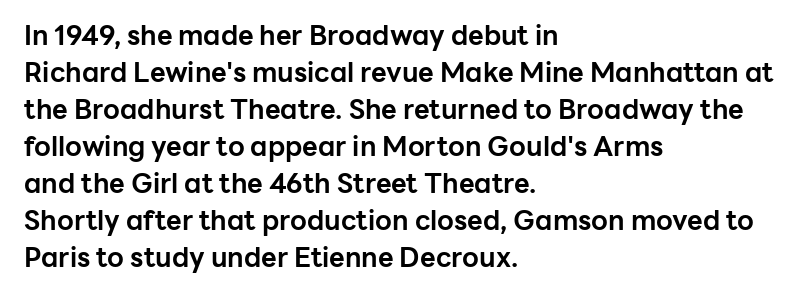
{"italic": "no", "bold": "yes", "underline": "no", "align": "left", "line_spacing": "normal", "line_spacing_ratio": 1.37, "letter_spacing": "normal", "letter_spacing_em": 0.0, "glyph_px": 27}
